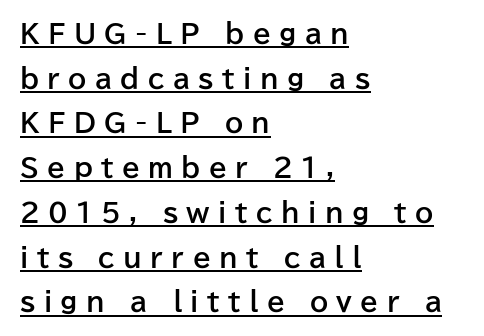
The image shows 26 px bold type, upright; set left-aligned, line spacing 1.72x, unusually wide letter spacing (+0.32 em), underlined.
